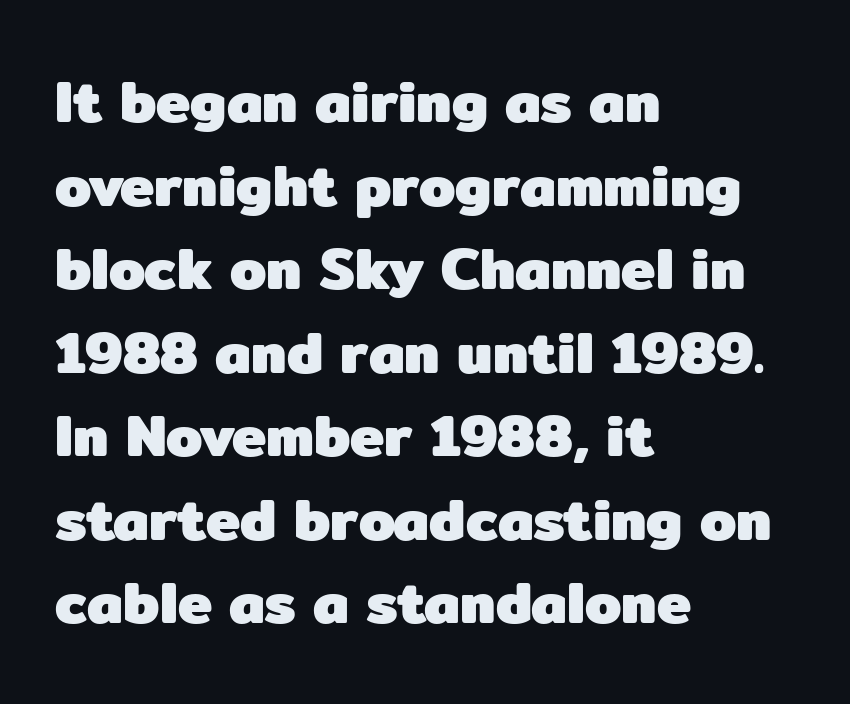
The image shows 58 px heavy sans-serif type, upright; set left-aligned, normal line spacing (1.44x), normal letter spacing, not underlined; low stroke contrast and a medium x-height.
